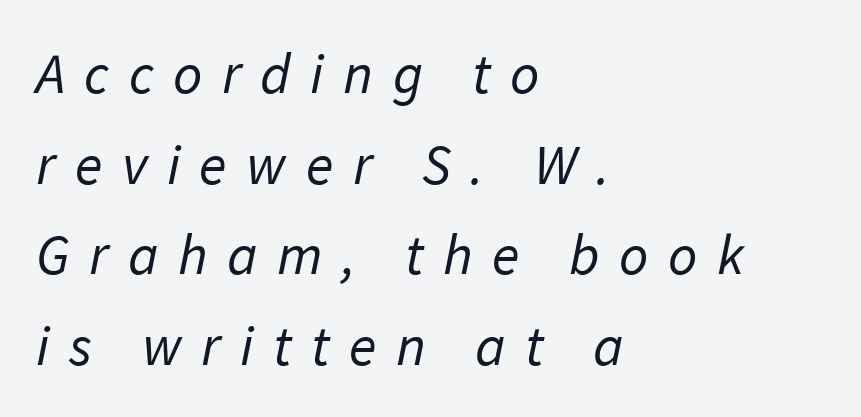
Q: Is the text bold? A: No.
Q: Is the typeface a serif or a sans-serif typeface? A: Sans-serif.
Q: Is the text underlined? A: No.
Q: How is the paragraph aligned? A: Left-aligned.
Q: Is the spacing between letters normal or unusually wide? A: Unusually wide.
Q: Is the spacing between lines tight, normal or loose? A: Normal.
Q: Width (condensed, normal, or wide)? A: Normal.
Q: Stroke contrast? A: Low.
Q: x-height? A: Medium.
Q: Monospaced? A: No.
